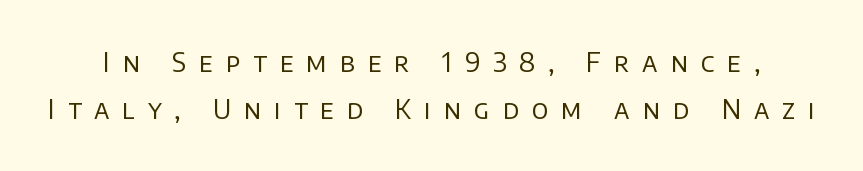
Q: Is the text bold? A: No.
Q: Is the text italic (slanted)? A: No, it is upright.
Q: Is the text underlined? A: No.
Q: Is the spacing between letters normal or unusually wide? A: Unusually wide.
